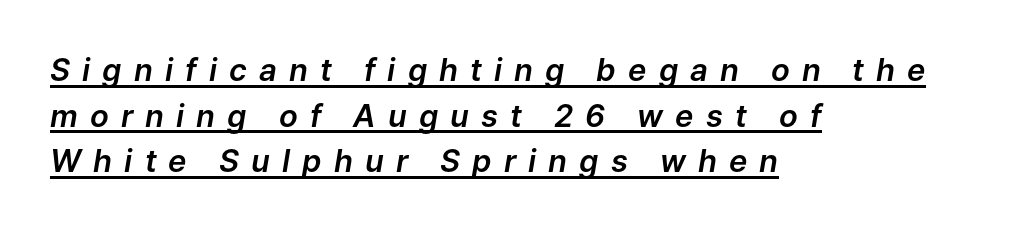
The image shows 31 px text type, italic (leaning right); set left-aligned, normal line spacing (1.47x), unusually wide letter spacing (+0.39 em), underlined; low stroke contrast and a medium x-height.
